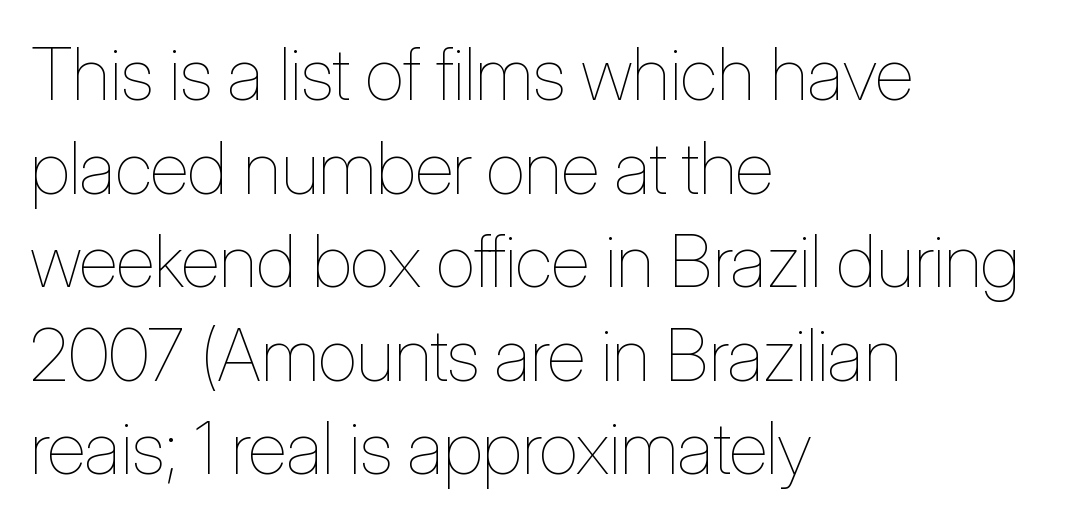
{"italic": "no", "bold": "no", "weight": "thin", "width": "condensed", "stroke_contrast": "low", "x_height": "medium", "monospaced": "no", "underline": "no", "align": "left", "line_spacing": "normal", "line_spacing_ratio": 1.3, "letter_spacing": "normal", "letter_spacing_em": 0.0, "glyph_px": 72}
